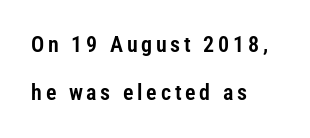
Ordinary non-slanted type is in use. The passage is arranged the way most books set body copy — flush left. Clear beneath every line of the passage. One glance says open: line gaps are wider than usual.
